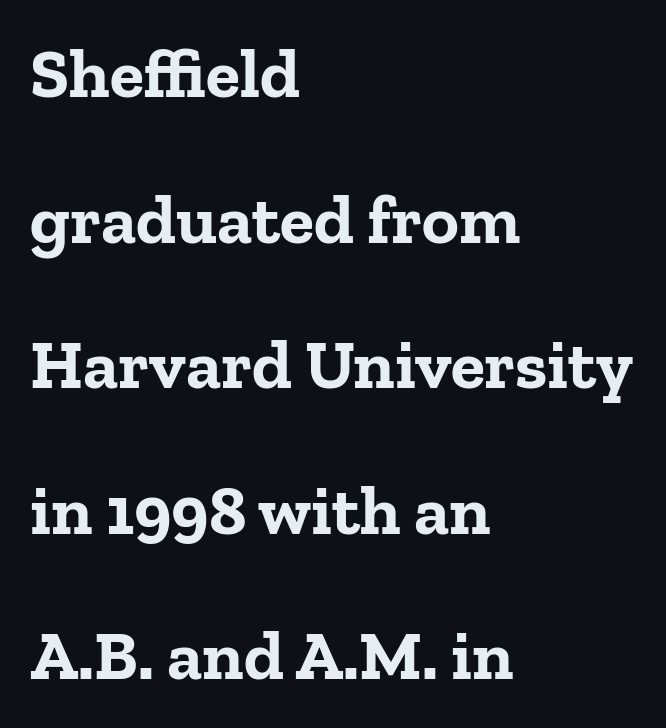
Q: Is the text bold? A: Yes.
Q: Is the text italic (slanted)? A: No, it is upright.
Q: Is the typeface a serif or a sans-serif typeface? A: Serif.
Q: Is the text underlined? A: No.
Q: How is the paragraph aligned? A: Left-aligned.
Q: Is the spacing between letters normal or unusually wide? A: Normal.
Q: Is the spacing between lines tight, normal or loose? A: Loose.
Q: Width (condensed, normal, or wide)? A: Normal.
Q: Stroke contrast? A: Low.
Q: x-height? A: Medium.
Q: Monospaced? A: No.
